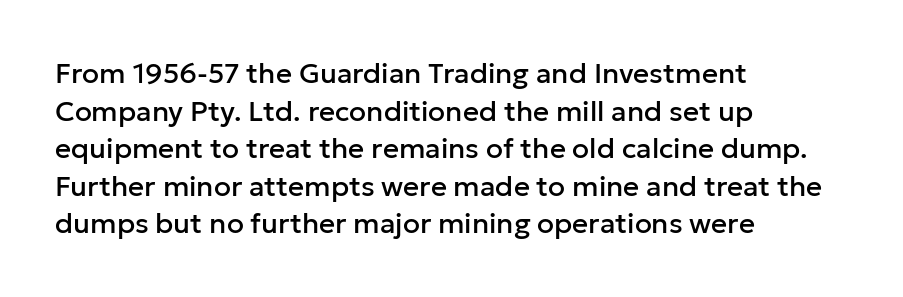
Q: Is the text italic (slanted)? A: No, it is upright.
Q: Is the typeface a serif or a sans-serif typeface? A: Sans-serif.
Q: Is the text underlined? A: No.
Q: How is the paragraph aligned? A: Left-aligned.
Q: Is the spacing between letters normal or unusually wide? A: Normal.
Q: Is the spacing between lines tight, normal or loose? A: Normal.
Q: Width (condensed, normal, or wide)? A: Normal.
Q: Stroke contrast? A: Low.
Q: x-height? A: Medium.
Q: Monospaced? A: No.
